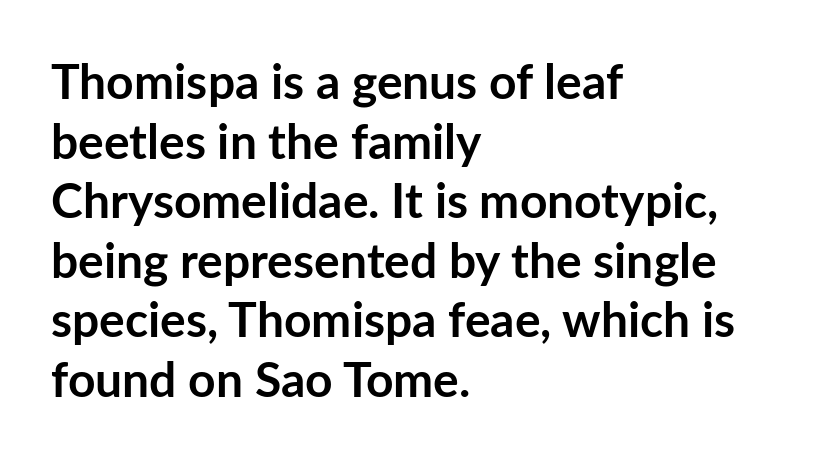
Q: Is the text bold? A: Yes.
Q: Is the text italic (slanted)? A: No, it is upright.
Q: Is the typeface a serif or a sans-serif typeface? A: Sans-serif.
Q: Is the text underlined? A: No.
Q: How is the paragraph aligned? A: Left-aligned.
Q: Is the spacing between letters normal or unusually wide? A: Normal.
Q: Width (condensed, normal, or wide)? A: Normal.
Q: Stroke contrast? A: Low.
Q: x-height? A: Medium.
Q: Monospaced? A: No.
